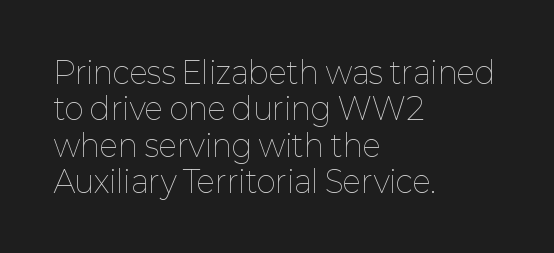
{"italic": "no", "bold": "no", "weight": "thin", "width": "normal", "stroke_contrast": "low", "x_height": "medium", "monospaced": "no", "underline": "no", "align": "left", "line_spacing_ratio": 1.21, "letter_spacing": "normal", "letter_spacing_em": 0.0, "glyph_px": 30}
